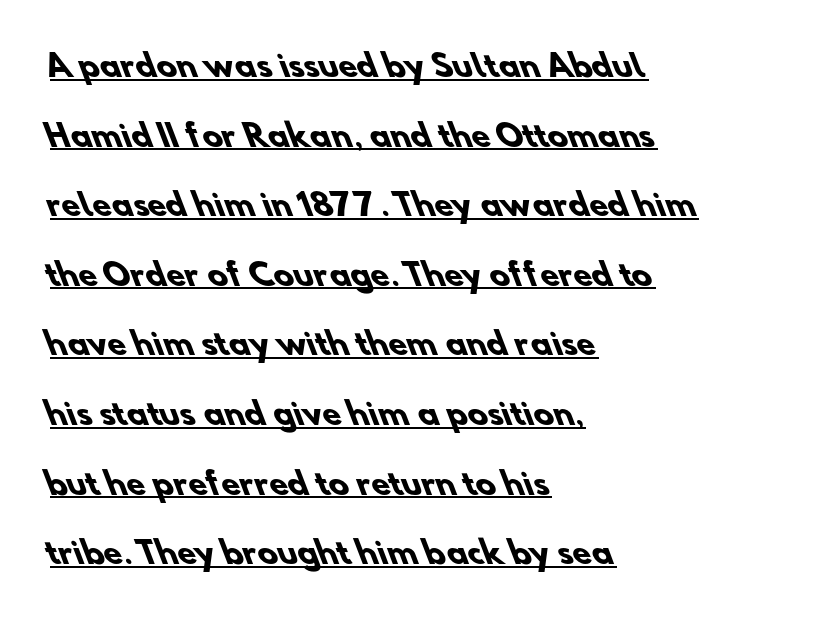
This sample is left-justified, so line endings fall wherever the words run out. The string is rendered with underlining switched on. Character widths vary here, with narrow letters taking less room than wide ones. Caption: standard tracking, unaltered. Students, this is bold: see how much ink each stroke carries.
